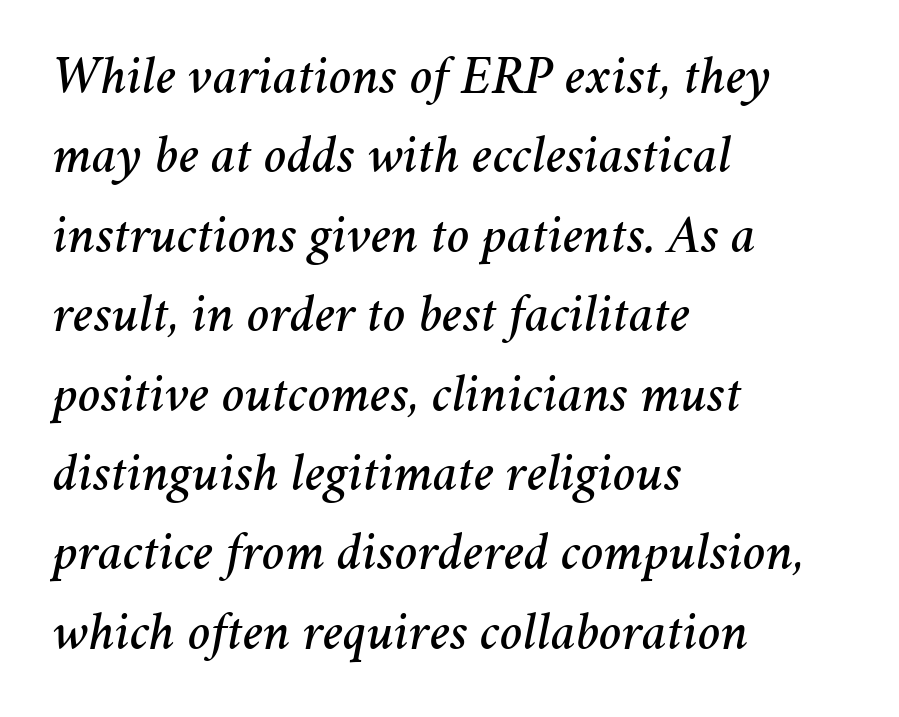
Check under the words: just untouched page. The passage shown has conventional tracking throughout. Notice how descenders clear the ascenders below comfortably — that's standard leading. An italicized treatment has been applied to the whole sample. The lines are quadded left.
